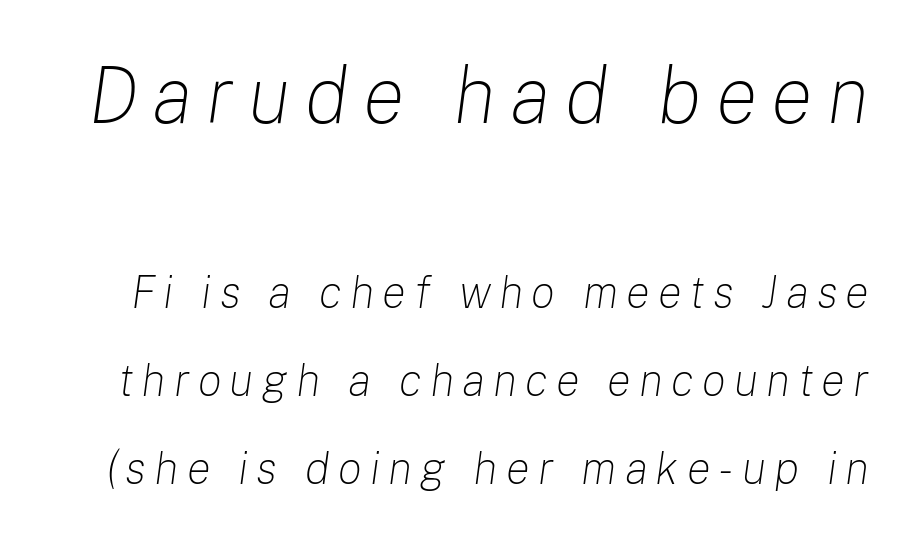
Q: Is the text bold? A: No.
Q: Is the text italic (slanted)? A: Yes, it leans right by about 8 degrees.
Q: Is the text underlined? A: No.
Q: Is the spacing between lines tight, normal or loose? A: Loose.
Q: Which block of text is set in a larger size, the first (top) or the second (bottom)? A: The first (top) one.
Q: Width (condensed, normal, or wide)? A: Normal.
Q: Stroke contrast? A: Low.
Q: x-height? A: Medium.
Q: Monospaced? A: No.
